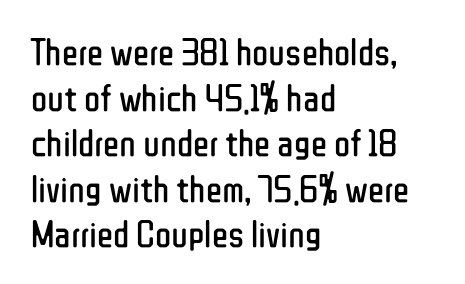
{"serif": "no", "italic": "no", "bold": "no", "weight": "regular", "width": "condensed", "stroke_contrast": "low", "x_height": "medium", "monospaced": "no", "underline": "no", "align": "left", "line_spacing_ratio": 1.2, "letter_spacing": "normal", "letter_spacing_em": 0.0, "glyph_px": 38}
